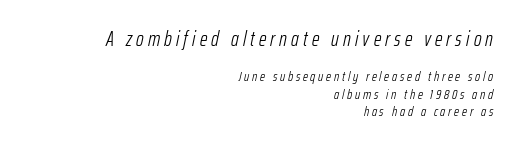
The image shows 21 px text type, italic (leaning right); set right-aligned, normal line spacing (1.25x), unusually wide letter spacing (+0.2 em), not underlined; the first (top) block is 1.5x larger.
